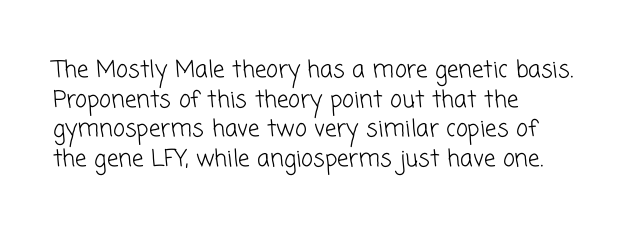
The image shows 23 px text type; set left-aligned, normal line spacing (1.29x), normal letter spacing, not underlined.
